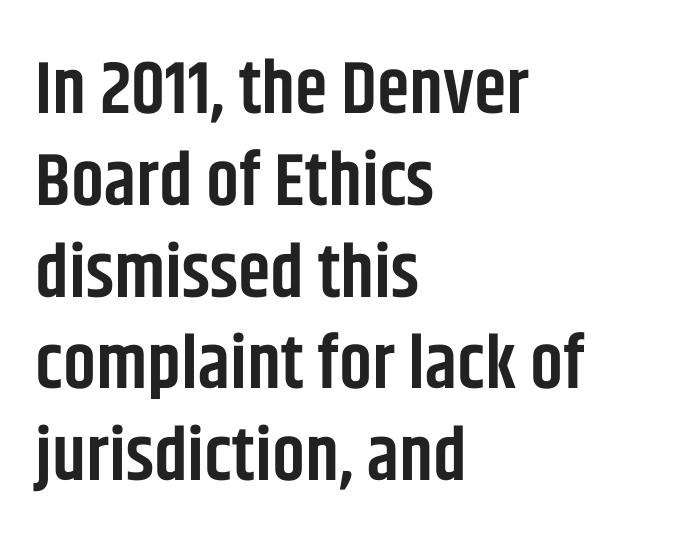
{"serif": "no", "italic": "no", "bold": "semi", "weight": "semibold", "width": "condensed", "stroke_contrast": "low", "x_height": "large", "monospaced": "no", "underline": "no", "align": "left", "line_spacing_ratio": 1.24, "letter_spacing": "normal", "letter_spacing_em": 0.0, "glyph_px": 74}
